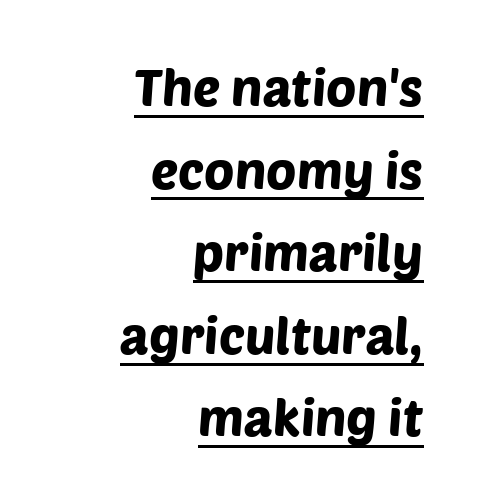
Q: Is the typeface a serif or a sans-serif typeface? A: Sans-serif.
Q: Is the text underlined? A: Yes.
Q: How is the paragraph aligned? A: Right-aligned.
Q: Is the spacing between letters normal or unusually wide? A: Normal.
Q: Is the spacing between lines tight, normal or loose? A: Normal.
Q: Width (condensed, normal, or wide)? A: Normal.
Q: Stroke contrast? A: Low.
Q: x-height? A: Large.
Q: Monospaced? A: No.
